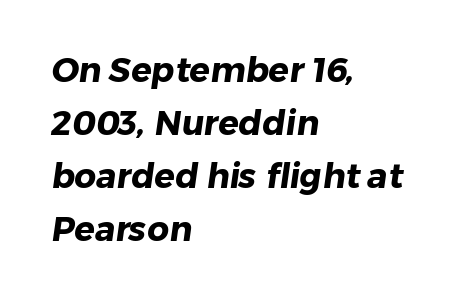
{"serif": "no", "bold": "yes", "weight": "heavy", "width": "normal", "stroke_contrast": "low", "x_height": "medium", "monospaced": "no", "underline": "no", "align": "left", "line_spacing": "normal", "line_spacing_ratio": 1.56, "letter_spacing": "normal", "letter_spacing_em": 0.0, "glyph_px": 34}
